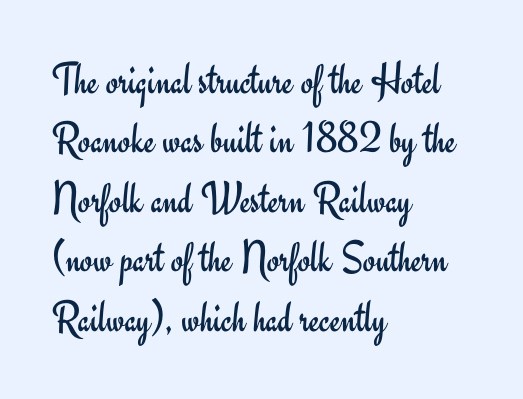
{"serif": "no", "bold": "no", "weight": "regular", "width": "normal", "stroke_contrast": "low", "x_height": "small", "monospaced": "no", "underline": "no", "align": "left", "line_spacing": "normal", "line_spacing_ratio": 1.32, "letter_spacing": "normal", "letter_spacing_em": 0.0, "glyph_px": 45}
